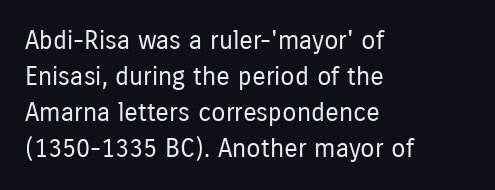
Q: Is the text bold? A: No.
Q: Is the text italic (slanted)? A: No, it is upright.
Q: Is the text underlined? A: No.
Q: How is the paragraph aligned? A: Left-aligned.
Q: Is the spacing between letters normal or unusually wide? A: Normal.
Q: Is the spacing between lines tight, normal or loose? A: Normal.
